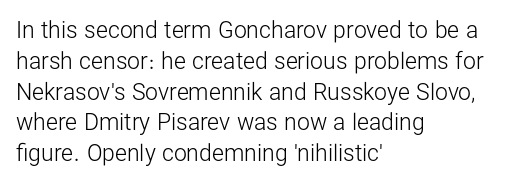
Q: Is the text bold? A: No.
Q: Is the text italic (slanted)? A: No, it is upright.
Q: Is the text underlined? A: No.
Q: How is the paragraph aligned? A: Left-aligned.
Q: Is the spacing between letters normal or unusually wide? A: Normal.
Q: Is the spacing between lines tight, normal or loose? A: Normal.
